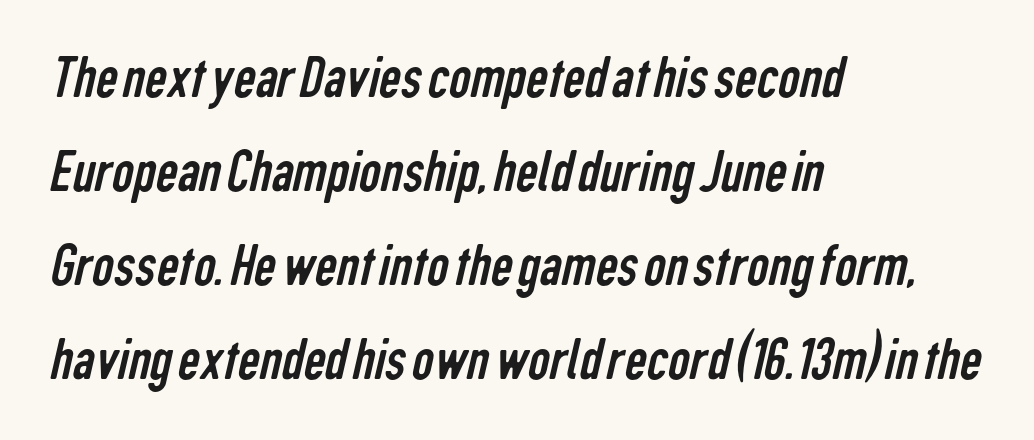
The image shows 61 px regular-weight, condensed sans-serif type; set left-aligned, normal line spacing (1.54x), normal letter spacing, not underlined; low stroke contrast and a medium x-height.
